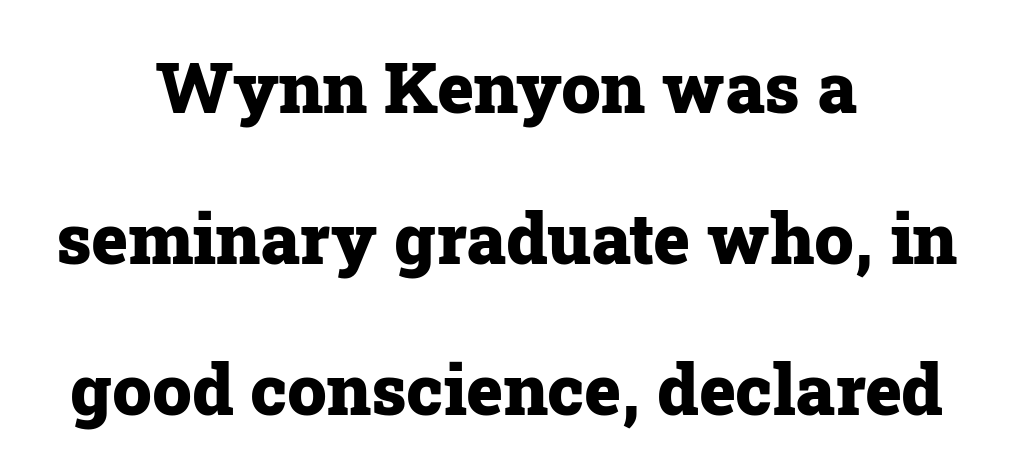
Q: Is the text bold? A: Yes.
Q: Is the text italic (slanted)? A: No, it is upright.
Q: Is the typeface a serif or a sans-serif typeface? A: Serif.
Q: Is the text underlined? A: No.
Q: How is the paragraph aligned? A: Centered.
Q: Is the spacing between letters normal or unusually wide? A: Normal.
Q: Is the spacing between lines tight, normal or loose? A: Loose.
Q: Width (condensed, normal, or wide)? A: Normal.
Q: Stroke contrast? A: Low.
Q: x-height? A: Medium.
Q: Monospaced? A: No.
